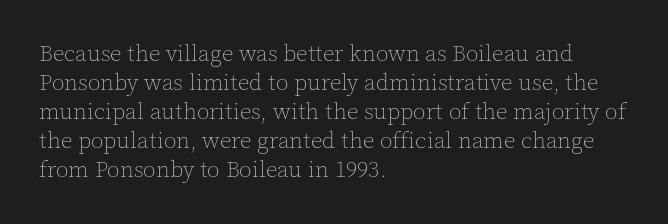
Q: Is the text bold? A: No.
Q: Is the text italic (slanted)? A: No, it is upright.
Q: Is the text underlined? A: No.
Q: How is the paragraph aligned? A: Left-aligned.
Q: Is the spacing between letters normal or unusually wide? A: Normal.
Q: Is the spacing between lines tight, normal or loose? A: Normal.
